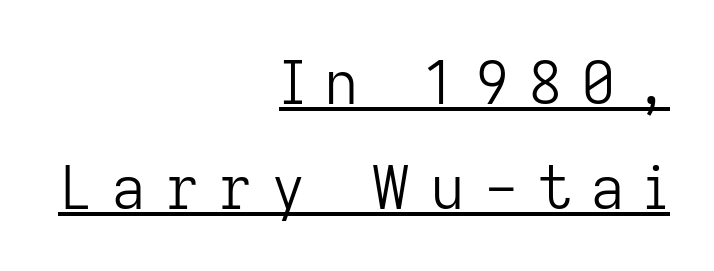
{"serif": "no", "italic": "no", "bold": "no", "weight": "light", "width": "normal", "stroke_contrast": "low", "x_height": "medium", "monospaced": "no", "underline": "yes", "align": "right", "line_spacing_ratio": 1.75, "letter_spacing": "wide", "letter_spacing_em": 0.31, "glyph_px": 60}
